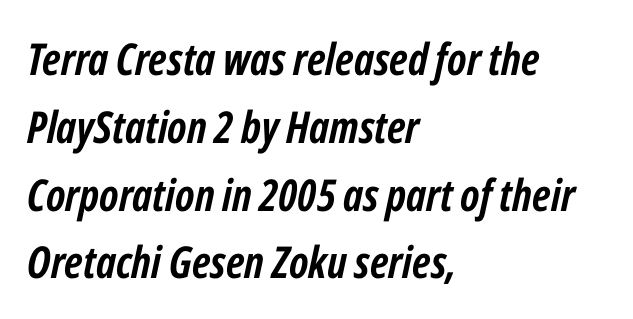
Q: Is the text bold? A: Yes.
Q: Is the text italic (slanted)? A: Yes, it leans right by about 12 degrees.
Q: Is the text underlined? A: No.
Q: How is the paragraph aligned? A: Left-aligned.
Q: Is the spacing between letters normal or unusually wide? A: Normal.
Q: Is the spacing between lines tight, normal or loose? A: Normal.
Q: Width (condensed, normal, or wide)? A: Condensed.
Q: Stroke contrast? A: Low.
Q: x-height? A: Medium.
Q: Monospaced? A: No.
